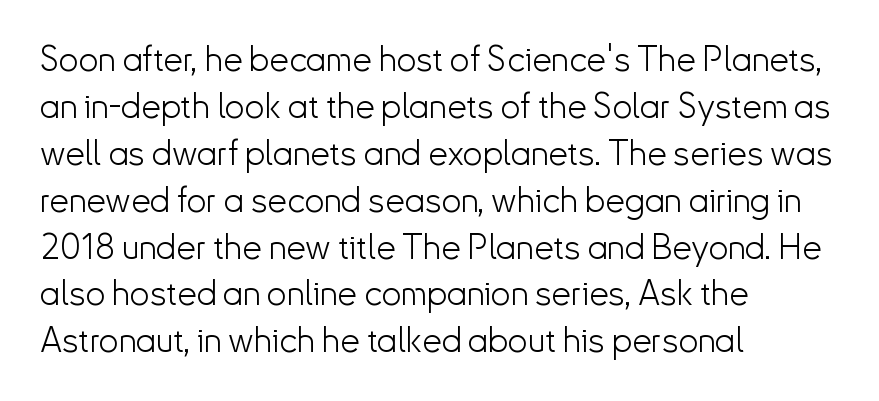
Q: Is the text bold? A: No.
Q: Is the text italic (slanted)? A: No, it is upright.
Q: Is the typeface a serif or a sans-serif typeface? A: Sans-serif.
Q: Is the text underlined? A: No.
Q: How is the paragraph aligned? A: Left-aligned.
Q: Is the spacing between letters normal or unusually wide? A: Normal.
Q: Is the spacing between lines tight, normal or loose? A: Normal.
Q: Width (condensed, normal, or wide)? A: Normal.
Q: Stroke contrast? A: Low.
Q: x-height? A: Small.
Q: Monospaced? A: No.
